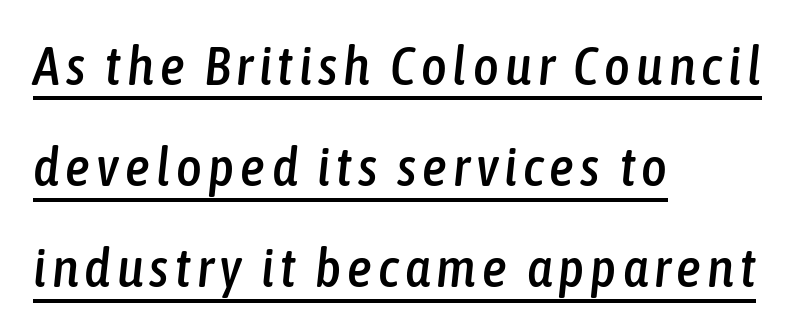
Q: Is the text italic (slanted)? A: Yes, it leans right by about 6 degrees.
Q: Is the text underlined? A: Yes.
Q: How is the paragraph aligned? A: Left-aligned.
Q: Width (condensed, normal, or wide)? A: Condensed.
Q: Stroke contrast? A: Low.
Q: x-height? A: Medium.
Q: Monospaced? A: No.
